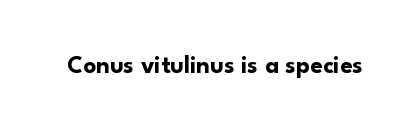
Underlining? Definitely not there. Strong, thick strokes mark this as bold type. This sample uses an upright cut, with every glyph sitting square on the baseline. A typesetter would call this zero additional tracking.
